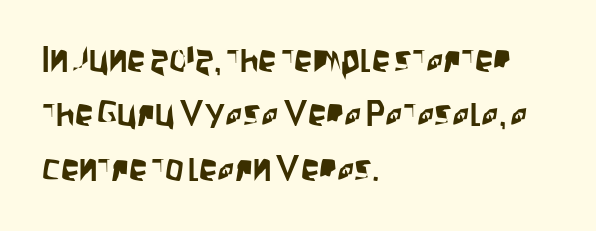
The image shows 37 px condensed sans-serif type, upright; set left-aligned, normal line spacing (1.47x), normal letter spacing, not underlined; low stroke contrast and a large x-height.
